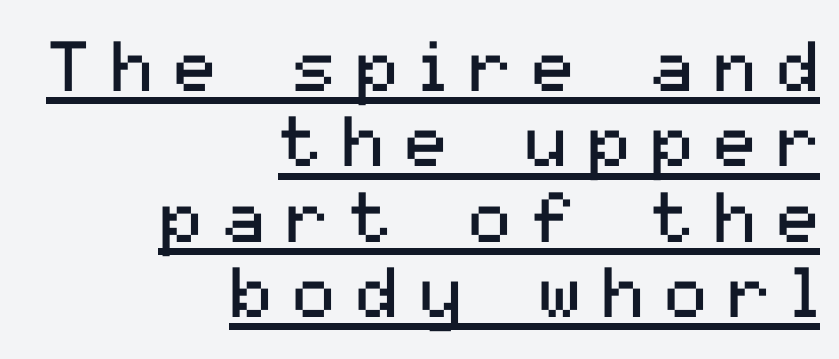
These lines have a slow, spaced-out rhythm from letter to letter. Caption: face not bold, strokes unweighted. The face used here is a sans, in the tradition of grotesques and geometrics. The axis of the letterforms is exactly vertical. You could barely slide anything between these rows.
